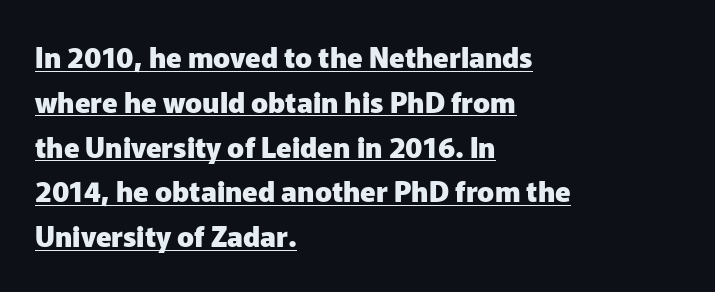
Q: Is the text bold? A: Yes.
Q: Is the text italic (slanted)? A: No, it is upright.
Q: Is the typeface a serif or a sans-serif typeface? A: Sans-serif.
Q: Is the text underlined? A: Yes.
Q: How is the paragraph aligned? A: Left-aligned.
Q: Is the spacing between letters normal or unusually wide? A: Normal.
Q: Is the spacing between lines tight, normal or loose? A: Normal.
Q: Width (condensed, normal, or wide)? A: Normal.
Q: Stroke contrast? A: Low.
Q: x-height? A: Medium.
Q: Monospaced? A: No.
